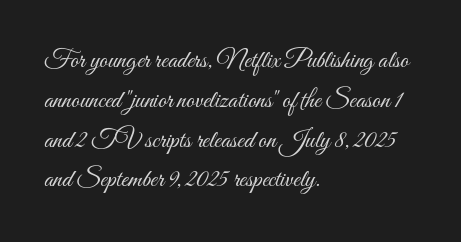
Nobody touched the tracking dial on this one. Line starts are locked; line ends wander. The block of text has a typical density, with ordinary space between rows. The glyphs are unaccompanied by any horizontal stroke below them. These glyphs show unthickened strokes, regular width or finer.
